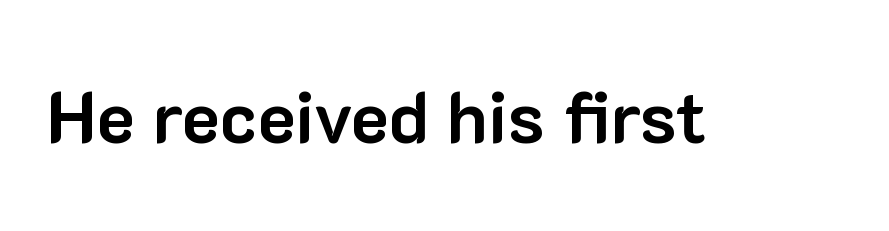
The image shows 72 px bold sans-serif type, upright; set normal letter spacing, not underlined; low stroke contrast and a medium x-height.
